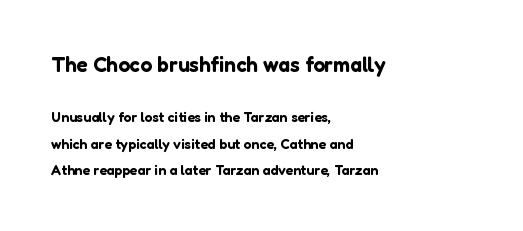
{"italic": "no", "underline": "no", "align": "left", "line_spacing": "loose", "line_spacing_ratio": 1.91, "letter_spacing": "normal", "letter_spacing_em": 0.0, "larger_block": "first", "size_ratio": 1.5, "glyph_px": 21}
